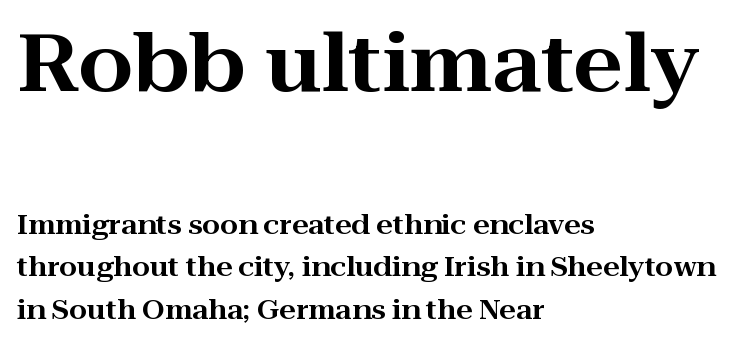
You can tell from the footed stems that serif type was used. Designer's note — italics off, roman on. The block sitting higher on the canvas is the one with enlarged characters. In CSS terms this would be text-align: left. Check under the words: just untouched page.
